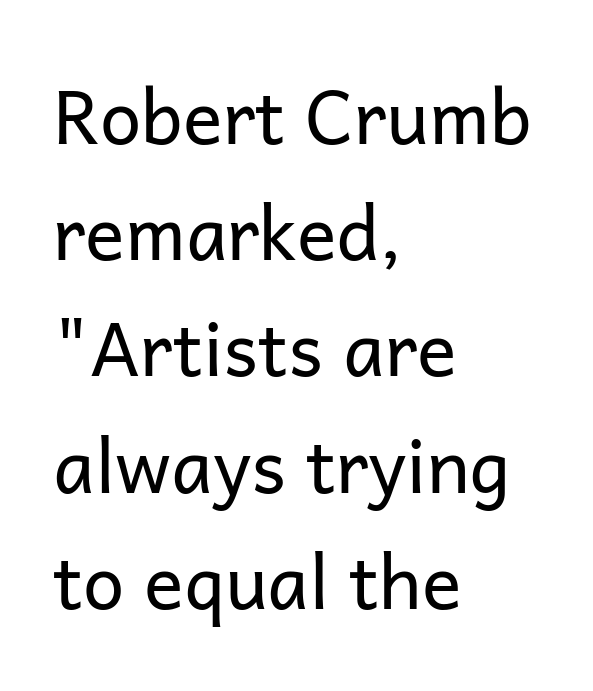
Is the stroke heavy? The answer is a plain regular-or-lighter. These lines are composed in type without serifs. The lines in this sample share a left origin and differ only in where they stop. Plain, unruled lines of type.
